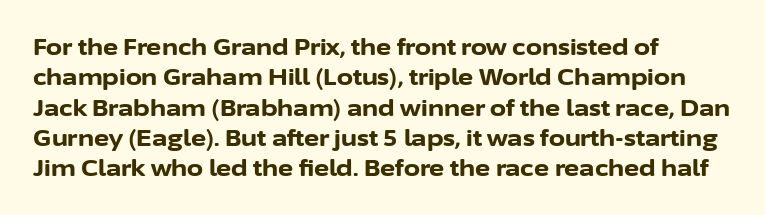
{"italic": "no", "bold": "yes", "underline": "no", "align": "left", "line_spacing": "normal", "line_spacing_ratio": 1.32, "letter_spacing": "normal", "letter_spacing_em": 0.0, "glyph_px": 23}
